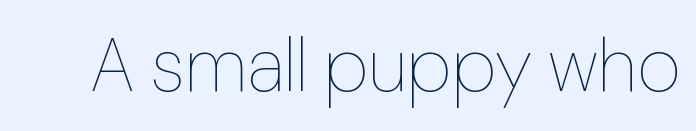
The image shows 75 px thin type, upright; set normal letter spacing, not underlined; low stroke contrast and a medium x-height.
